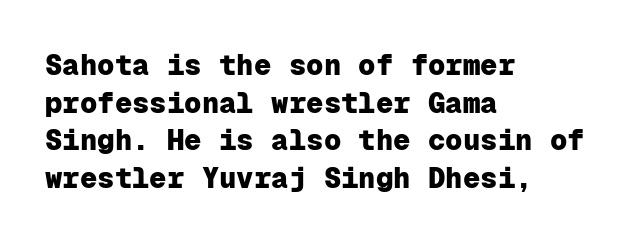
Q: Is the text bold? A: Yes.
Q: Is the text italic (slanted)? A: No, it is upright.
Q: Is the typeface a serif or a sans-serif typeface? A: Sans-serif.
Q: Is the text underlined? A: No.
Q: How is the paragraph aligned? A: Left-aligned.
Q: Is the spacing between letters normal or unusually wide? A: Normal.
Q: Is the spacing between lines tight, normal or loose? A: Normal.
Q: Width (condensed, normal, or wide)? A: Normal.
Q: Stroke contrast? A: Low.
Q: x-height? A: Medium.
Q: Monospaced? A: Yes.
